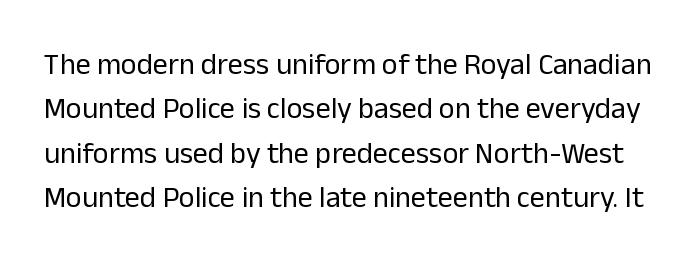
Q: Is the text bold? A: No.
Q: Is the text italic (slanted)? A: No, it is upright.
Q: Is the typeface a serif or a sans-serif typeface? A: Sans-serif.
Q: Is the text underlined? A: No.
Q: Is the spacing between letters normal or unusually wide? A: Normal.
Q: Is the spacing between lines tight, normal or loose? A: Normal.
Q: Width (condensed, normal, or wide)? A: Normal.
Q: Stroke contrast? A: Low.
Q: x-height? A: Medium.
Q: Monospaced? A: No.
